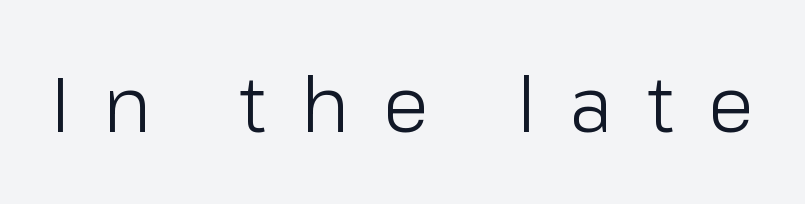
The image shows 76 px light sans-serif type, upright; set unusually wide letter spacing (+0.45 em), not underlined; low stroke contrast and a medium x-height.
